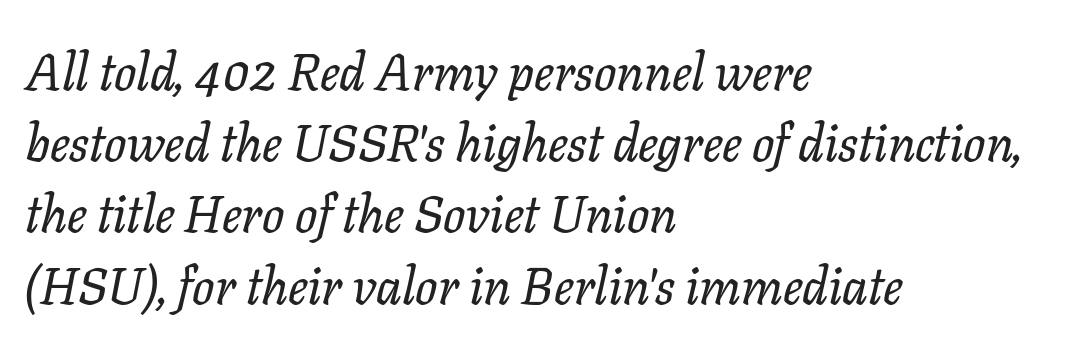
{"serif": "yes", "italic": "yes", "lean": "right", "slant_degrees": 11, "width": "normal", "stroke_contrast": "low", "x_height": "medium", "monospaced": "no", "underline": "no", "align": "left", "line_spacing": "normal", "line_spacing_ratio": 1.37, "letter_spacing": "normal", "letter_spacing_em": 0.0, "glyph_px": 52}
